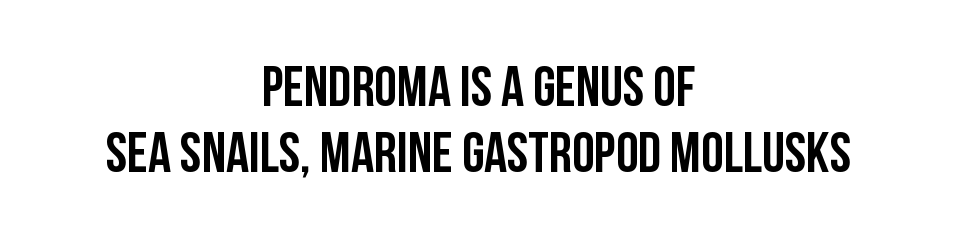
Compared with typical body copy, the letter spacing here is the same. Tightly led — the rows are bunched. No feet cap the strokes, marking this as sans-serif type. One-word summary of the alignment: center.
